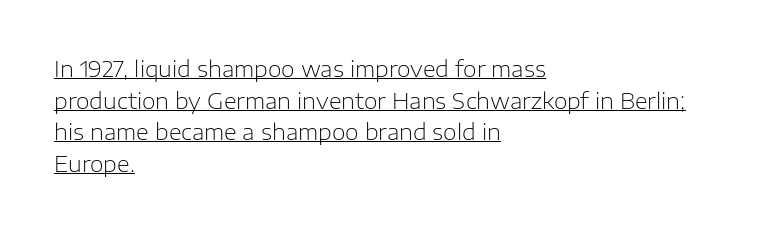
Q: Is the text bold? A: No.
Q: Is the text italic (slanted)? A: No, it is upright.
Q: Is the text underlined? A: Yes.
Q: How is the paragraph aligned? A: Left-aligned.
Q: Is the spacing between letters normal or unusually wide? A: Normal.
Q: Is the spacing between lines tight, normal or loose? A: Normal.
